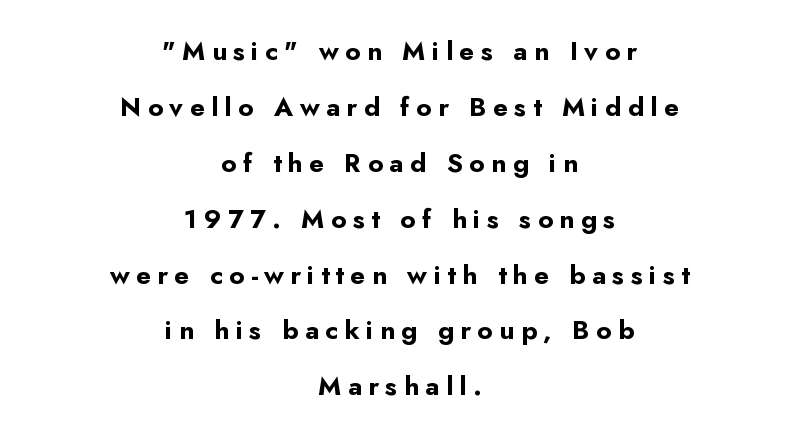
The image shows 26 px bold type, upright; set centered, loose line spacing (2.15x), unusually wide letter spacing (+0.25 em), not underlined.
